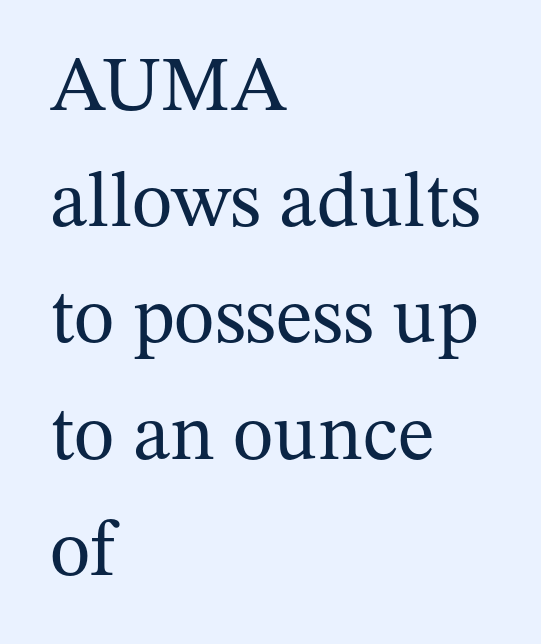
The image shows 78 px regular-weight serif type, upright; set left-aligned, normal line spacing (1.49x), normal letter spacing, not underlined; medium stroke contrast and a medium x-height.
